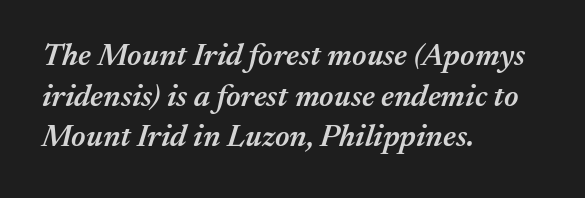
The image shows 31 px semibold type, italic (leaning right); set left-aligned, normal line spacing (1.31x), normal letter spacing, not underlined; medium stroke contrast and a medium x-height.
